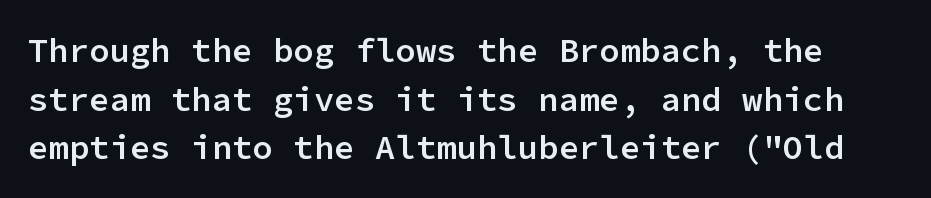
Q: Is the text bold? A: Semi-bold.
Q: Is the text italic (slanted)? A: No, it is upright.
Q: Is the typeface a serif or a sans-serif typeface? A: Sans-serif.
Q: Is the text underlined? A: No.
Q: Is the spacing between letters normal or unusually wide? A: Normal.
Q: Is the spacing between lines tight, normal or loose? A: Normal.
Q: Width (condensed, normal, or wide)? A: Normal.
Q: Stroke contrast? A: Low.
Q: x-height? A: Medium.
Q: Monospaced? A: Yes.
